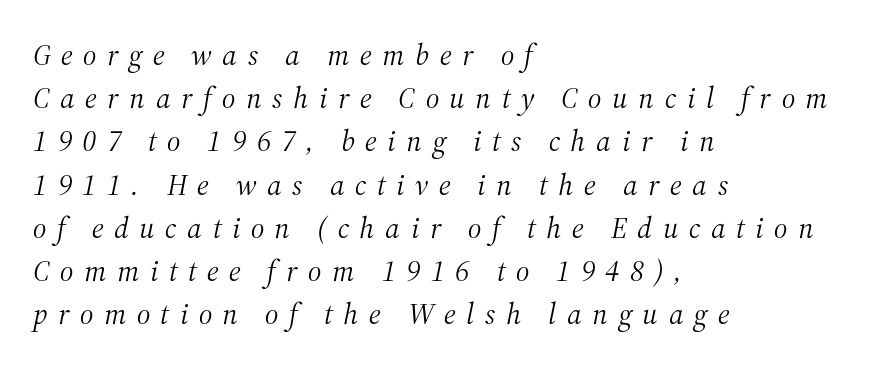
This is serif lettering, the kind often seen in printed books. How are the letters spaced? Widely, with obvious added tracking. Do the characters align in a grid? No, the font is proportional. The setting favours the left margin, as ordinary paragraphs usually do.
